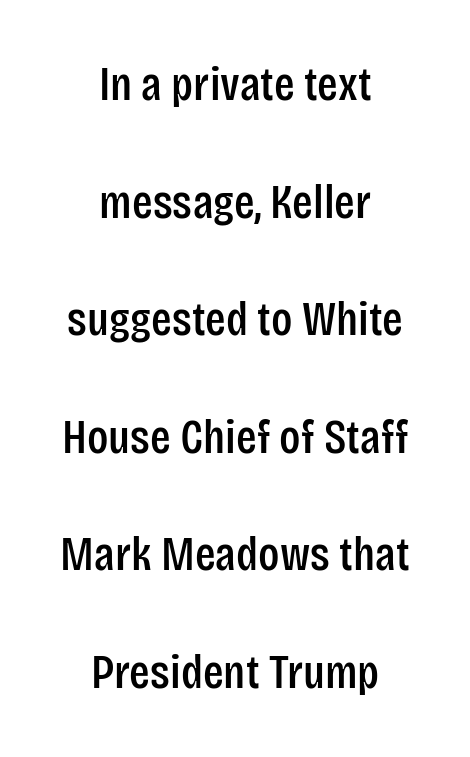
Q: Is the text italic (slanted)? A: No, it is upright.
Q: Is the typeface a serif or a sans-serif typeface? A: Sans-serif.
Q: Is the text underlined? A: No.
Q: How is the paragraph aligned? A: Centered.
Q: Is the spacing between letters normal or unusually wide? A: Normal.
Q: Is the spacing between lines tight, normal or loose? A: Loose.
Q: Width (condensed, normal, or wide)? A: Condensed.
Q: Stroke contrast? A: Low.
Q: x-height? A: Large.
Q: Monospaced? A: No.
